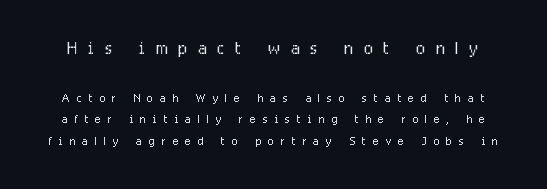
Q: Is the text bold? A: No.
Q: Is the text italic (slanted)? A: No, it is upright.
Q: Is the text underlined? A: No.
Q: Is the spacing between letters normal or unusually wide? A: Unusually wide.
Q: Is the spacing between lines tight, normal or loose? A: Normal.
Q: Which block of text is set in a larger size, the first (top) or the second (bottom)? A: The first (top) one.
